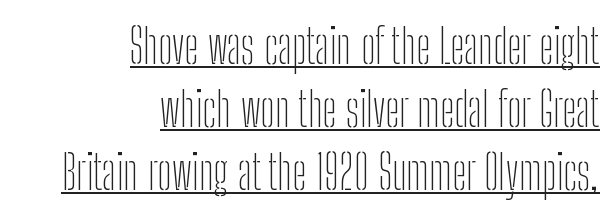
{"serif": "no", "italic": "no", "bold": "no", "weight": "thin", "width": "condensed", "stroke_contrast": "low", "x_height": "medium", "monospaced": "no", "underline": "yes", "align": "right", "line_spacing": "normal", "line_spacing_ratio": 1.31, "letter_spacing": "normal", "letter_spacing_em": 0.0, "glyph_px": 48}
